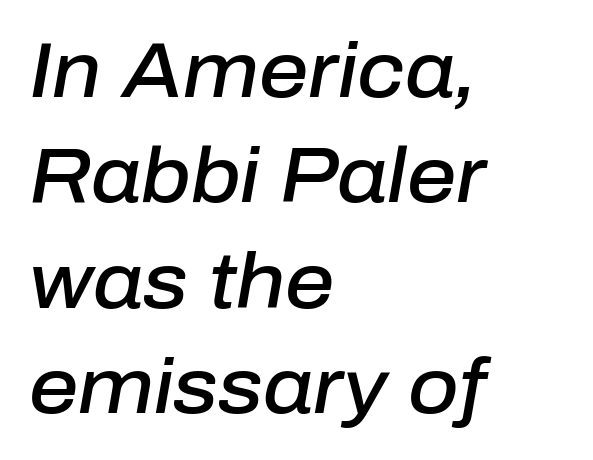
The image shows 77 px semibold type, italic (leaning right); set left-aligned, normal line spacing (1.37x), normal letter spacing, not underlined; low stroke contrast and a medium x-height.
